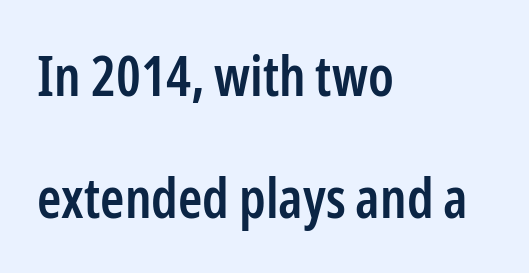
{"serif": "no", "italic": "no", "bold": "semi", "weight": "semibold", "width": "condensed", "stroke_contrast": "low", "x_height": "medium", "monospaced": "no", "underline": "no", "align": "left", "line_spacing": "loose", "line_spacing_ratio": 2.22, "letter_spacing": "normal", "letter_spacing_em": 0.0, "glyph_px": 55}
